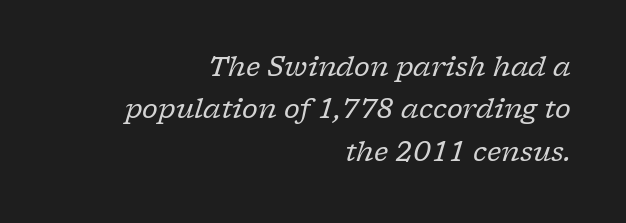
Q: Is the text bold? A: No.
Q: Is the text italic (slanted)? A: Yes, it leans right by about 17 degrees.
Q: Is the text underlined? A: No.
Q: How is the paragraph aligned? A: Right-aligned.
Q: Is the spacing between letters normal or unusually wide? A: Normal.
Q: Is the spacing between lines tight, normal or loose? A: Normal.
